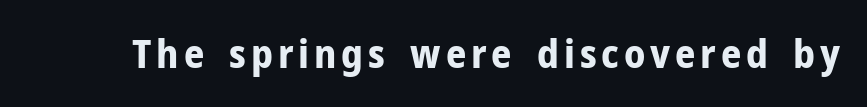
The lettering stays uniformly vertical, giving the passage a roman look. Think of a printed novel: that variable character pitch is what you see here. Chunky letters — that's bold for sure. I'd call this a sans setting — the letters go barefoot. Type without underlining.
